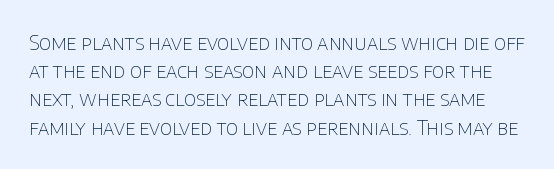
Q: Is the text bold? A: No.
Q: Is the text italic (slanted)? A: No, it is upright.
Q: Is the text underlined? A: No.
Q: Is the spacing between letters normal or unusually wide? A: Normal.
Q: Is the spacing between lines tight, normal or loose? A: Normal.
